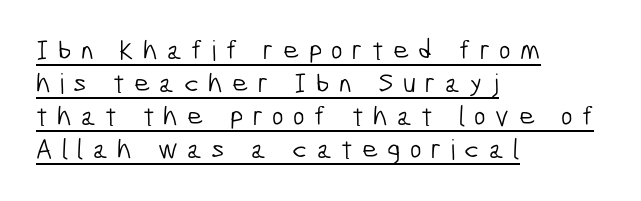
Q: Is the text bold? A: No.
Q: Is the typeface a serif or a sans-serif typeface? A: Sans-serif.
Q: Is the text underlined? A: Yes.
Q: How is the paragraph aligned? A: Left-aligned.
Q: Is the spacing between letters normal or unusually wide? A: Unusually wide.
Q: Width (condensed, normal, or wide)? A: Condensed.
Q: Stroke contrast? A: Low.
Q: x-height? A: Medium.
Q: Monospaced? A: No.
